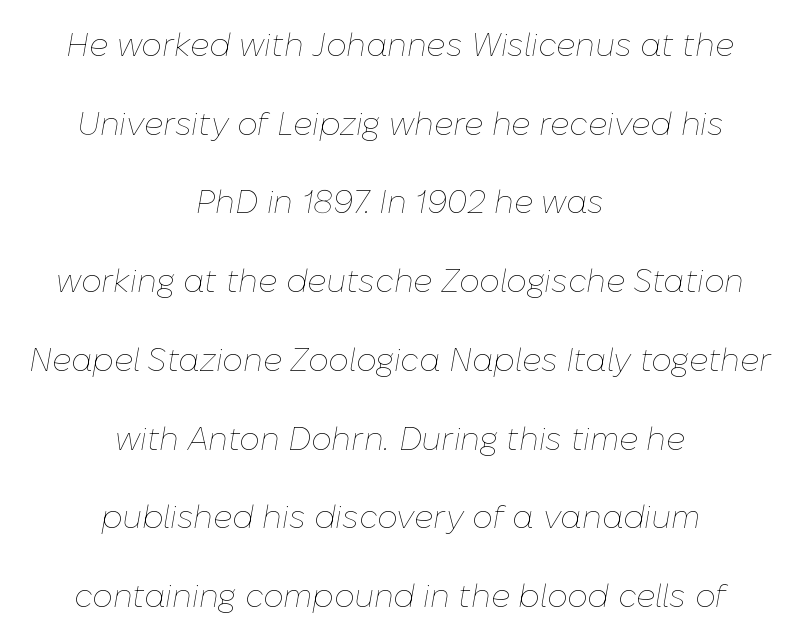
How are the letters spaced? Ordinarily, with no added tracking. The words here are not underlined. The passage shown is not bold in any degree. Slant detected: the letters are inclined. The passage shown stacks its lines with a broad gap. One-word summary of the alignment: center.
